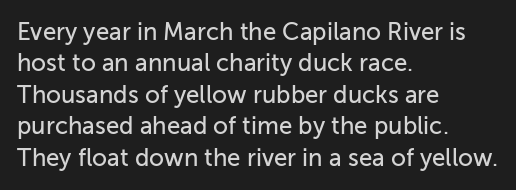
The image shows 24 px text type, upright; set left-aligned, normal line spacing (1.31x), normal letter spacing, not underlined.
